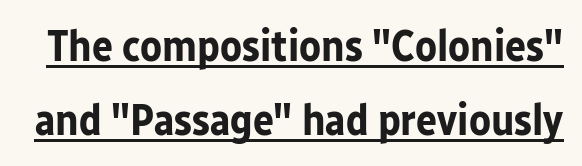
The image shows 44 px bold sans-serif type, upright; set normal line spacing (1.68x), normal letter spacing, underlined; low stroke contrast and a medium x-height.
